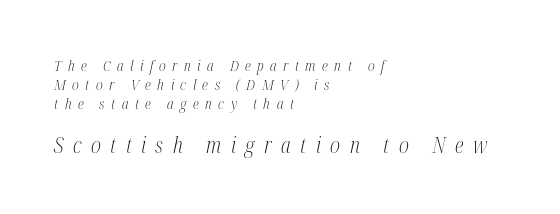
A bare baseline throughout the passage. Teacher's note: observe the even left margin — that is flush-left alignment. The second block has been scaled up relative to the first. Glyph-to-glyph distance is far greater than everyday printed text.
